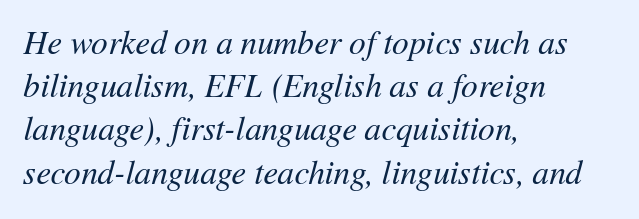
The image shows 33 px regular-weight type, italic (leaning right); set left-aligned, normal line spacing (1.31x), normal letter spacing, not underlined; medium stroke contrast and a medium x-height.
